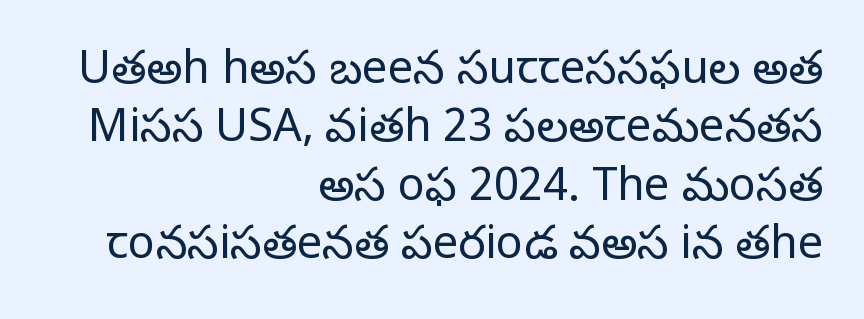
{"serif": "yes", "italic": "no", "bold": "no", "weight": "regular", "width": "normal", "stroke_contrast": "low", "x_height": "large", "monospaced": "no", "underline": "no", "align": "right", "line_spacing": "normal", "line_spacing_ratio": 1.3, "letter_spacing": "normal", "letter_spacing_em": 0.0, "glyph_px": 45}
